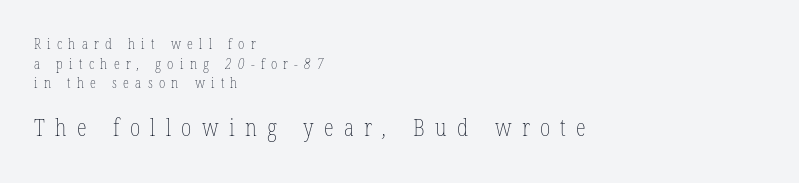
Of the two passages, the one underneath uses the larger point size. Tracking value appears strongly positive — letters spread wide. What's the leading like? Ordinary, nothing unusual. The paragraph shown leans on its left margin. Weight: not bold — regular or lighter.
